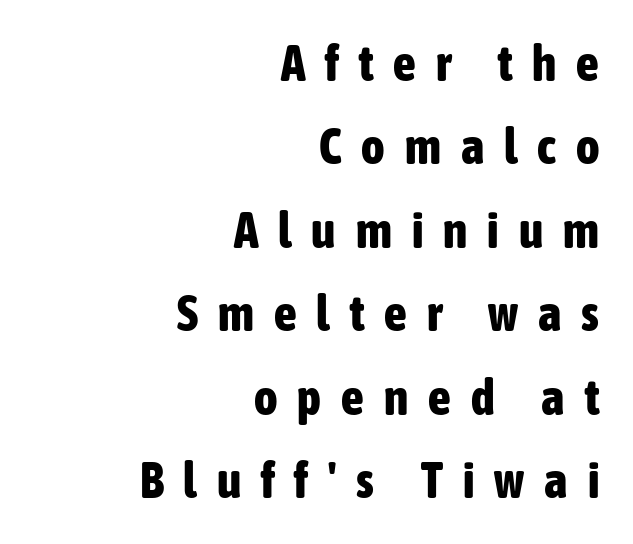
You can tell from the bare stems that sans-serif type was used. The gaps between neighbouring characters are conspicuously large. The rendering uses a moderate line-height, typical for paragraphs. Varying glyph widths throughout — classic text-font behaviour.
